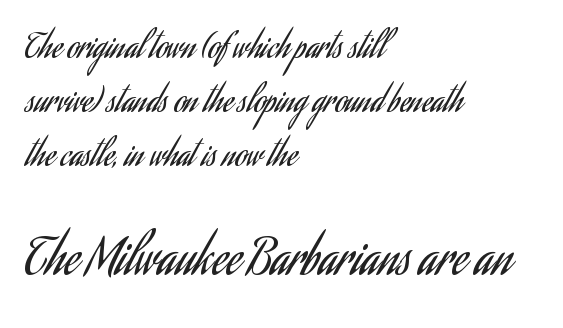
The rendering keeps characters at their native spacing. Whoever set this made the second block the dominant, larger element. The space beneath each line is pristine and unruled.
